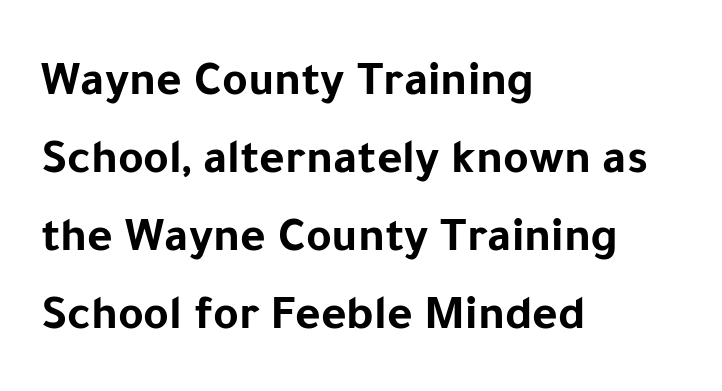
The image shows 49 px bold sans-serif type, upright; set left-aligned, normal line spacing (1.59x), normal letter spacing, not underlined; low stroke contrast and a medium x-height.
